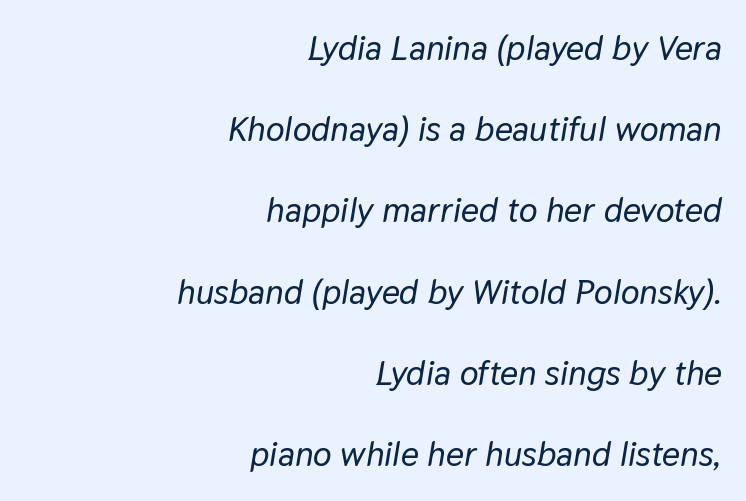
{"italic": "yes", "lean": "right", "slant_degrees": 9, "width": "normal", "stroke_contrast": "low", "x_height": "medium", "monospaced": "no", "underline": "no", "align": "right", "line_spacing": "loose", "line_spacing_ratio": 2.32, "letter_spacing": "normal", "letter_spacing_em": 0.0, "glyph_px": 35}
